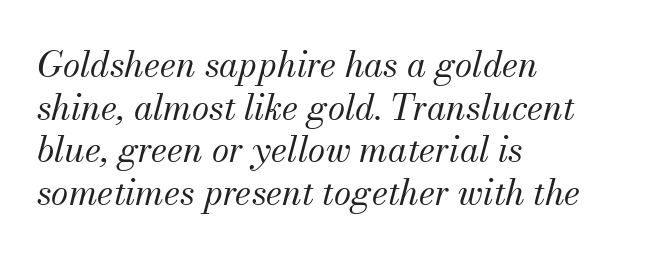
{"serif": "yes", "italic": "yes", "lean": "right", "slant_degrees": 13, "bold": "no", "weight": "regular", "width": "normal", "stroke_contrast": "medium", "x_height": "small", "monospaced": "no", "underline": "no", "align": "left", "line_spacing_ratio": 1.22, "letter_spacing": "normal", "letter_spacing_em": 0.0, "glyph_px": 35}
